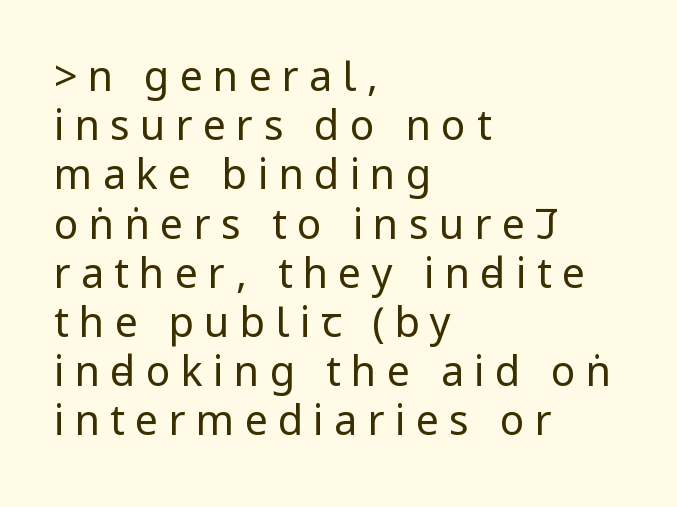
Q: Is the text bold? A: No.
Q: Is the text italic (slanted)? A: No, it is upright.
Q: Is the typeface a serif or a sans-serif typeface? A: Sans-serif.
Q: Is the text underlined? A: No.
Q: How is the paragraph aligned? A: Left-aligned.
Q: Is the spacing between letters normal or unusually wide? A: Unusually wide.
Q: Width (condensed, normal, or wide)? A: Condensed.
Q: Stroke contrast? A: Low.
